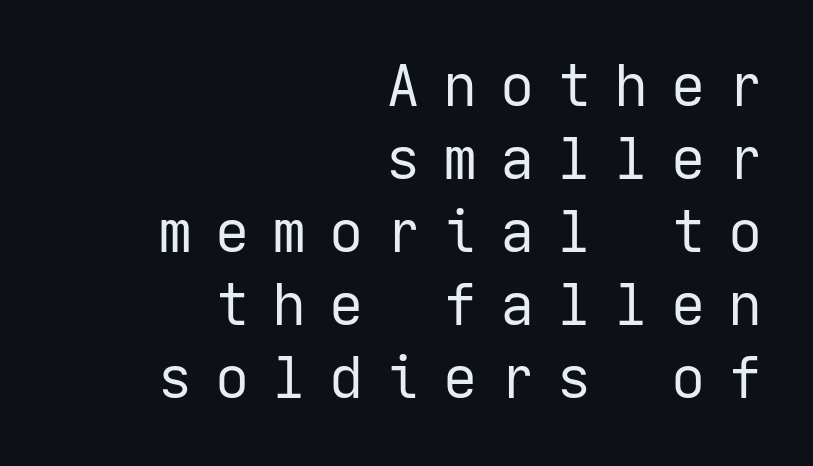
Q: Is the text bold? A: No.
Q: Is the text italic (slanted)? A: No, it is upright.
Q: Is the typeface a serif or a sans-serif typeface? A: Sans-serif.
Q: Is the text underlined? A: No.
Q: How is the paragraph aligned? A: Right-aligned.
Q: Is the spacing between letters normal or unusually wide? A: Unusually wide.
Q: Is the spacing between lines tight, normal or loose? A: Normal.
Q: Width (condensed, normal, or wide)? A: Normal.
Q: Stroke contrast? A: Low.
Q: x-height? A: Medium.
